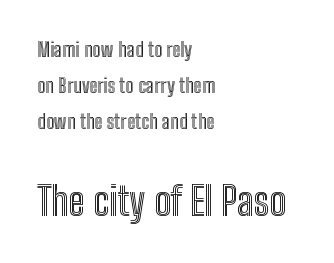
These lines keep a tight, regular rhythm from letter to letter. Between these two stacked blocks, the lower one wins on size. Each letter keeps its own natural width here, so spacing adapts to shape. Reading down the block, your eye returns to a fixed left position each line.
